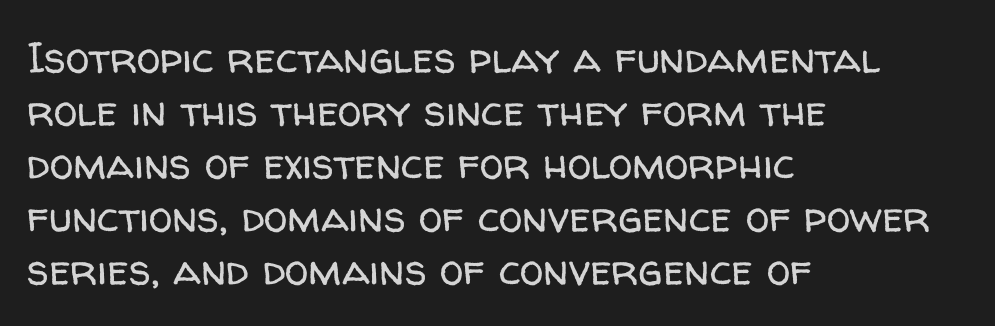
Is the type heavy? It reads as light-to-regular instead. A typesetter would call this proportional, since set widths differ per character. The rendering anchors every line to the left-hand side. Does the lettering tilt? It doesn't — this is upright.
